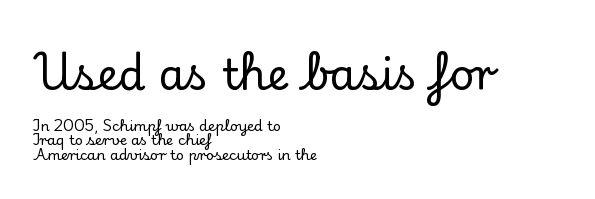
The image shows 43 px serif type, upright; set left-aligned, tight line spacing (1.05x), normal letter spacing, not underlined; the first (top) block is 3.07x larger; low stroke contrast and a small x-height.
